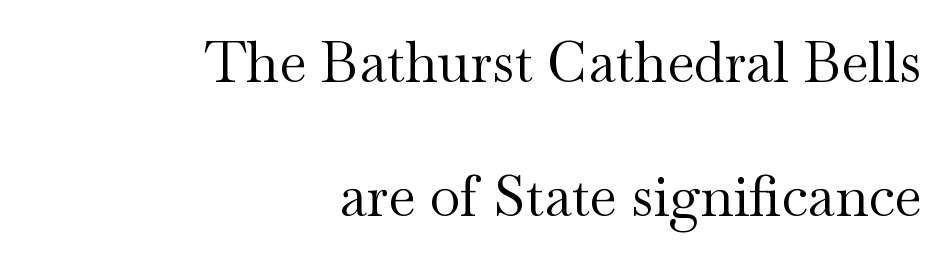
Q: Is the text bold? A: No.
Q: Is the text italic (slanted)? A: No, it is upright.
Q: Is the typeface a serif or a sans-serif typeface? A: Serif.
Q: Is the text underlined? A: No.
Q: How is the paragraph aligned? A: Right-aligned.
Q: Is the spacing between letters normal or unusually wide? A: Normal.
Q: Is the spacing between lines tight, normal or loose? A: Loose.
Q: Width (condensed, normal, or wide)? A: Wide.
Q: Stroke contrast? A: Medium.
Q: x-height? A: Small.
Q: Monospaced? A: No.
